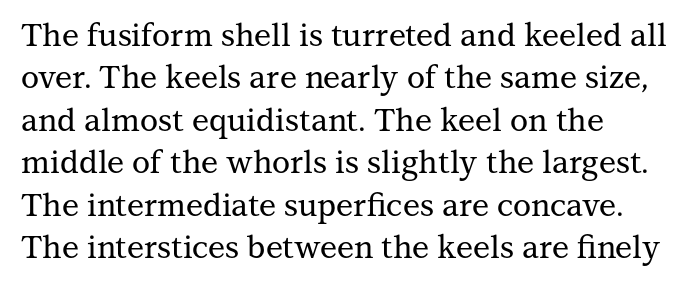
The image shows 31 px serif type, upright; set left-aligned, normal line spacing (1.37x), normal letter spacing, not underlined; medium stroke contrast and a medium x-height.
